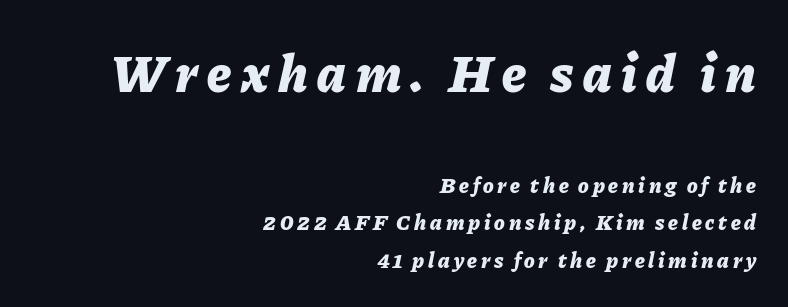
Horizontally, the lines are justified to the trailing edge only. Large over small — that's the arrangement of the two blocks here. The space directly below the letters is spotless. The whole block is typeset with a tilt.
